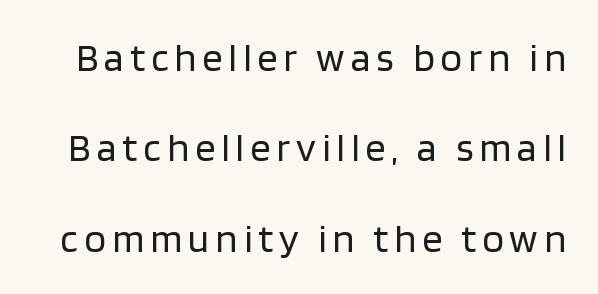
{"serif": "no", "italic": "no", "bold": "no", "weight": "regular", "width": "normal", "stroke_contrast": "low", "x_height": "large", "monospaced": "no", "underline": "no", "line_spacing": "loose", "line_spacing_ratio": 2.26, "glyph_px": 40}
